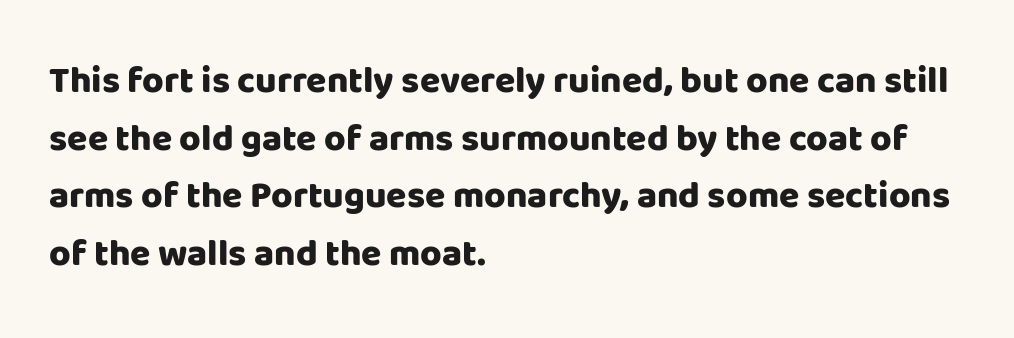
Q: Is the text bold? A: Yes.
Q: Is the text italic (slanted)? A: No, it is upright.
Q: Is the typeface a serif or a sans-serif typeface? A: Sans-serif.
Q: Is the text underlined? A: No.
Q: How is the paragraph aligned? A: Left-aligned.
Q: Is the spacing between letters normal or unusually wide? A: Normal.
Q: Is the spacing between lines tight, normal or loose? A: Normal.
Q: Width (condensed, normal, or wide)? A: Normal.
Q: Stroke contrast? A: Low.
Q: x-height? A: Large.
Q: Monospaced? A: No.
